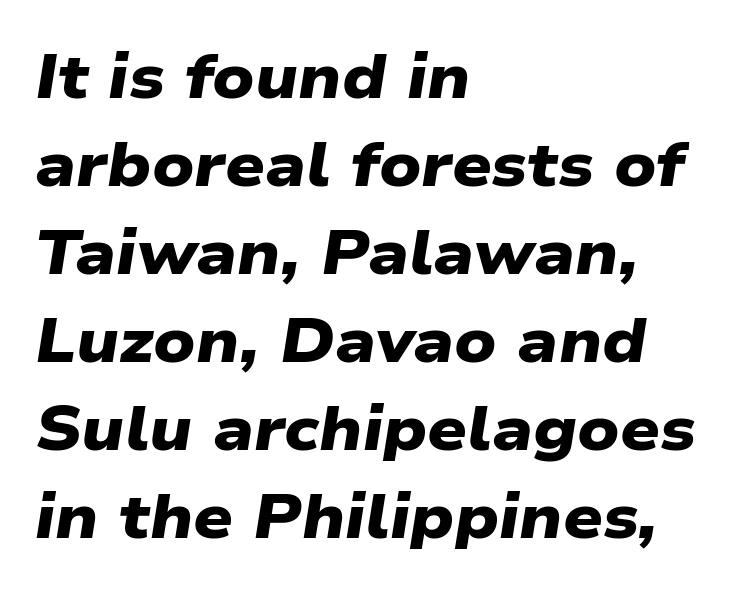
Q: Is the text bold? A: Yes.
Q: Is the typeface a serif or a sans-serif typeface? A: Sans-serif.
Q: Is the text underlined? A: No.
Q: How is the paragraph aligned? A: Left-aligned.
Q: Is the spacing between letters normal or unusually wide? A: Normal.
Q: Is the spacing between lines tight, normal or loose? A: Normal.
Q: Width (condensed, normal, or wide)? A: Wide.
Q: Stroke contrast? A: Low.
Q: x-height? A: Medium.
Q: Monospaced? A: No.
